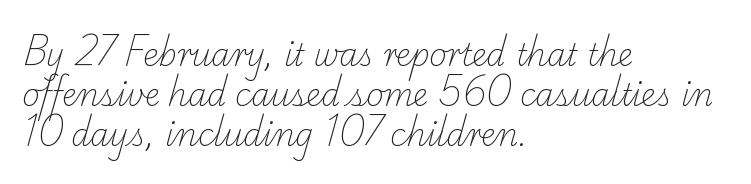
Summary of weight: not heavy and not bold. The type family on display is of the serif kind. These lines are rendered in a variable-pitch font. Tracking value appears to be zero — textbook default spacing.
